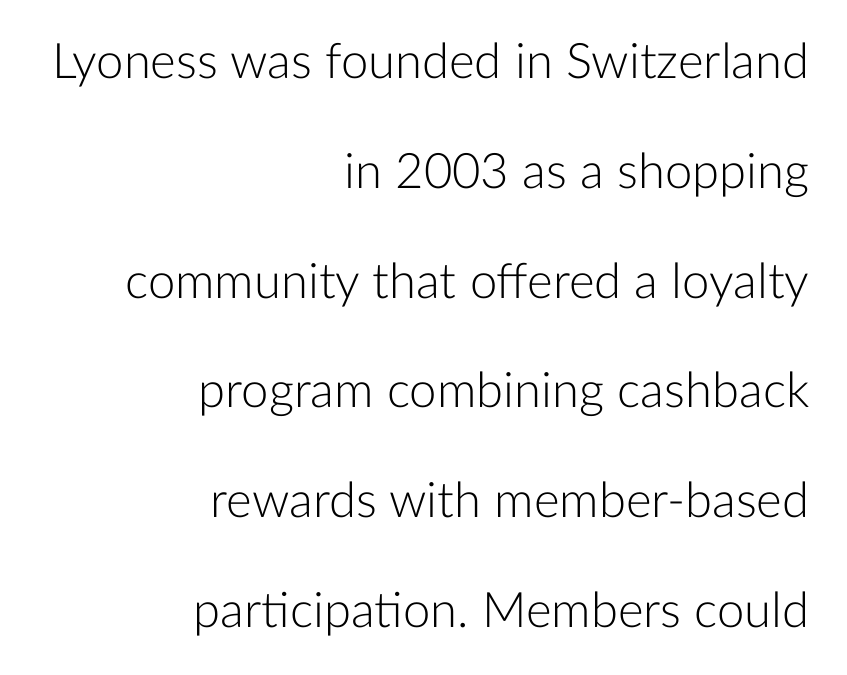
This sample has the flowing, uneven cadence of proportional lettering. Is the type heavy? It reads as light-to-regular instead. Words appear dense and cohesive because spacing is normal. Each letter's strokes conclude bluntly, with no projecting serifs. The passage is arranged like a letterhead date or caption credit — flush right. The letters stand straight up with perfectly vertical stems.
